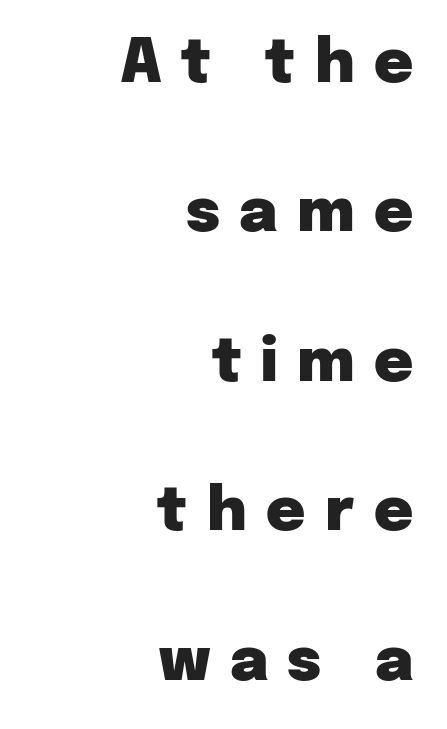
{"serif": "no", "italic": "no", "bold": "yes", "weight": "heavy", "width": "normal", "stroke_contrast": "low", "x_height": "medium", "monospaced": "no", "underline": "no", "align": "right", "line_spacing": "loose", "line_spacing_ratio": 2.49, "letter_spacing": "wide", "letter_spacing_em": 0.32, "glyph_px": 60}
